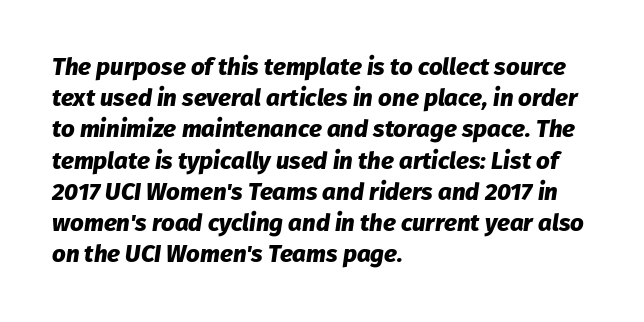
Q: Is the text bold? A: Yes.
Q: Is the text italic (slanted)? A: Yes, it leans right by about 8 degrees.
Q: Is the text underlined? A: No.
Q: How is the paragraph aligned? A: Left-aligned.
Q: Is the spacing between letters normal or unusually wide? A: Normal.
Q: Is the spacing between lines tight, normal or loose? A: Normal.
